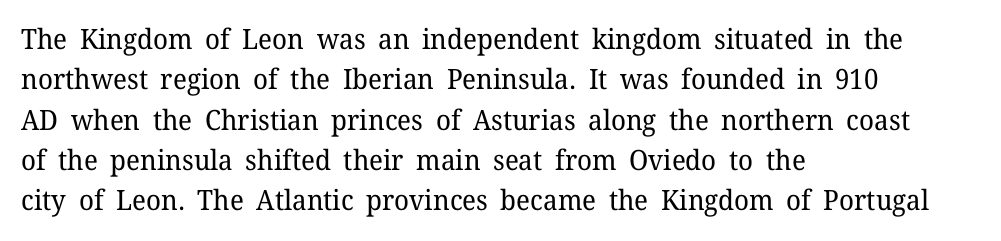
The image shows 28 px regular-weight serif type, upright; set left-aligned, normal line spacing (1.44x), normal letter spacing, not underlined; low stroke contrast and a medium x-height.
